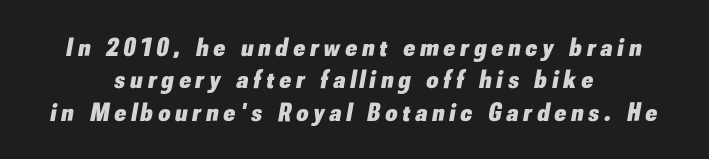
Q: Is the text bold? A: Yes.
Q: Is the text italic (slanted)? A: Yes, it leans right by about 10 degrees.
Q: Is the text underlined? A: No.
Q: How is the paragraph aligned? A: Centered.
Q: Is the spacing between letters normal or unusually wide? A: Unusually wide.
Q: Is the spacing between lines tight, normal or loose? A: Normal.
